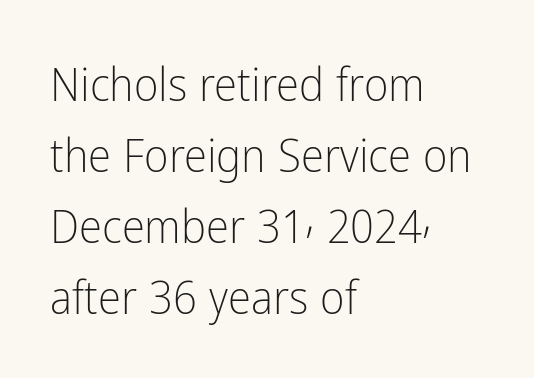
Q: Is the text bold? A: No.
Q: Is the text italic (slanted)? A: No, it is upright.
Q: Is the typeface a serif or a sans-serif typeface? A: Sans-serif.
Q: Is the text underlined? A: No.
Q: How is the paragraph aligned? A: Left-aligned.
Q: Is the spacing between letters normal or unusually wide? A: Normal.
Q: Is the spacing between lines tight, normal or loose? A: Normal.
Q: Width (condensed, normal, or wide)? A: Condensed.
Q: Stroke contrast? A: Low.
Q: x-height? A: Medium.
Q: Monospaced? A: No.
